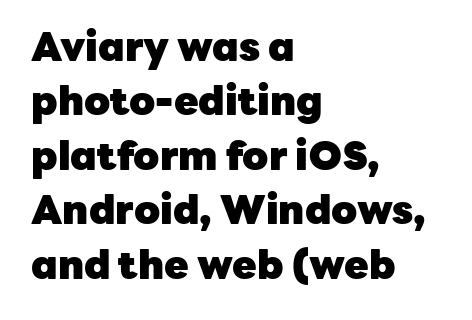
{"serif": "no", "italic": "no", "bold": "yes", "weight": "heavy", "width": "normal", "stroke_contrast": "low", "x_height": "medium", "monospaced": "no", "underline": "no", "align": "left", "line_spacing": "normal", "line_spacing_ratio": 1.36, "letter_spacing": "normal", "letter_spacing_em": 0.0, "glyph_px": 40}
